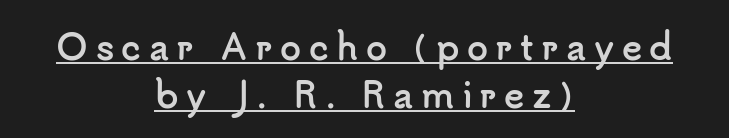
This rendering widens character spacing well past its baseline value. The face used here is proportionally spaced, like ordinary book or web type. Typeset on center — no edge is straight. Thick stems and heavy bowls — unmistakably bold. Notice how descenders clear the ascenders below comfortably — that's standard leading. A roman cut, with each character standing at attention.
